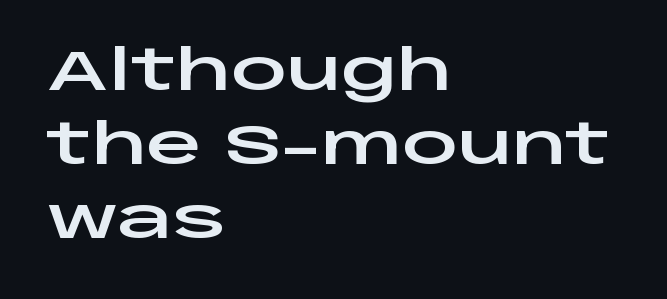
{"serif": "no", "italic": "no", "width": "wide", "stroke_contrast": "low", "x_height": "large", "monospaced": "no", "underline": "no", "align": "left", "line_spacing": "normal", "line_spacing_ratio": 1.35, "letter_spacing": "normal", "letter_spacing_em": 0.0, "glyph_px": 55}
